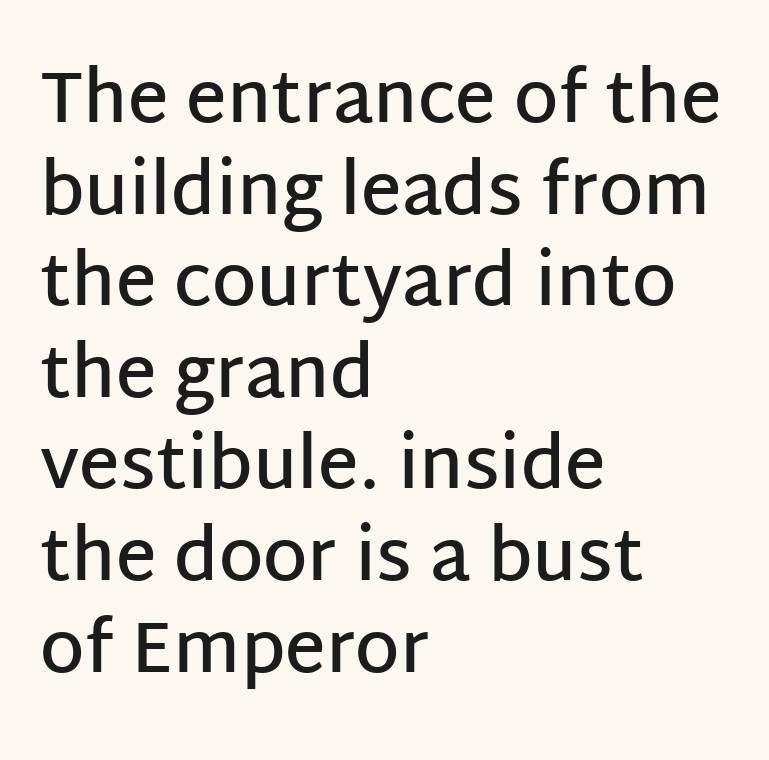
Q: Is the text bold? A: Semi-bold.
Q: Is the text italic (slanted)? A: No, it is upright.
Q: Is the typeface a serif or a sans-serif typeface? A: Sans-serif.
Q: Is the text underlined? A: No.
Q: How is the paragraph aligned? A: Left-aligned.
Q: Is the spacing between letters normal or unusually wide? A: Normal.
Q: Is the spacing between lines tight, normal or loose? A: Normal.
Q: Width (condensed, normal, or wide)? A: Normal.
Q: Stroke contrast? A: Low.
Q: x-height? A: Large.
Q: Monospaced? A: No.
